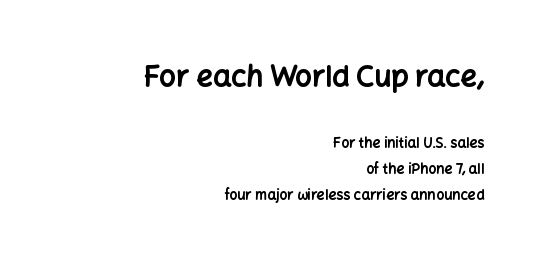
Q: Is the text bold? A: Yes.
Q: Is the text italic (slanted)? A: No, it is upright.
Q: Is the typeface a serif or a sans-serif typeface? A: Sans-serif.
Q: Is the text underlined? A: No.
Q: How is the paragraph aligned? A: Right-aligned.
Q: Is the spacing between letters normal or unusually wide? A: Normal.
Q: Which block of text is set in a larger size, the first (top) or the second (bottom)? A: The first (top) one.
Q: Width (condensed, normal, or wide)? A: Normal.
Q: Stroke contrast? A: Low.
Q: x-height? A: Medium.
Q: Monospaced? A: No.
